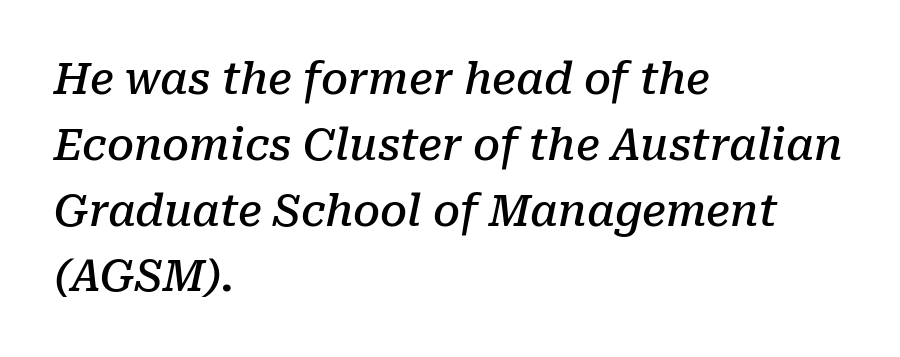
{"serif": "yes", "italic": "yes", "lean": "right", "slant_degrees": 10, "bold": "semi", "weight": "semibold", "width": "normal", "stroke_contrast": "low", "x_height": "medium", "monospaced": "no", "underline": "no", "align": "left", "line_spacing": "normal", "line_spacing_ratio": 1.53, "letter_spacing": "normal", "letter_spacing_em": 0.0, "glyph_px": 43}
